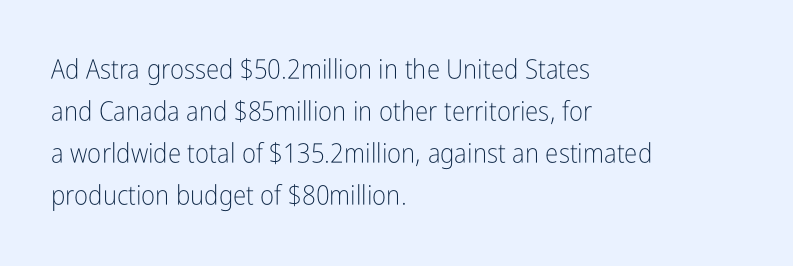
Q: Is the text bold? A: No.
Q: Is the text italic (slanted)? A: No, it is upright.
Q: Is the text underlined? A: No.
Q: How is the paragraph aligned? A: Left-aligned.
Q: Is the spacing between letters normal or unusually wide? A: Normal.
Q: Is the spacing between lines tight, normal or loose? A: Normal.
